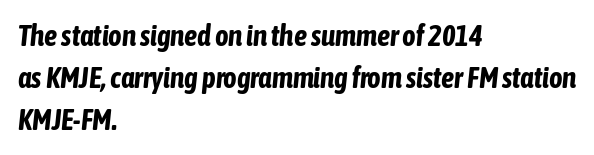
The image shows 29 px bold, condensed type, italic (leaning right); set left-aligned, normal line spacing (1.44x), normal letter spacing, not underlined; low stroke contrast and a medium x-height.
